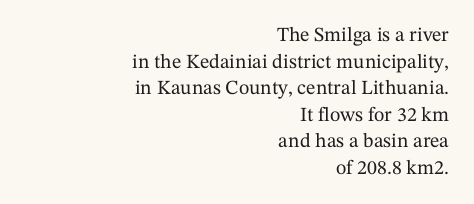
Caption: multi-line text, flush right, ragged left. Every stem runs plumb, perpendicular to the baseline. Vertically, the passage feels balanced, rows spaced as you'd expect. The baseline area is clear. The gaps between neighbouring characters are ordinary and unremarkable.
